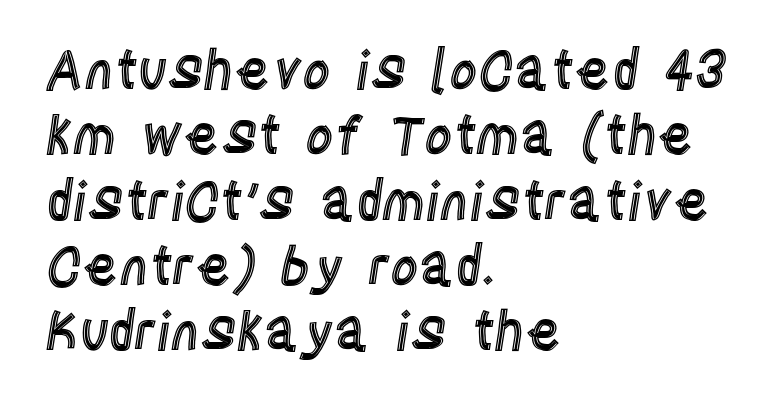
Q: Is the text italic (slanted)? A: Yes.
Q: Is the text underlined? A: No.
Q: How is the paragraph aligned? A: Left-aligned.
Q: Is the spacing between letters normal or unusually wide? A: Normal.
Q: Width (condensed, normal, or wide)? A: Condensed.
Q: x-height? A: Large.
Q: Monospaced? A: No.
